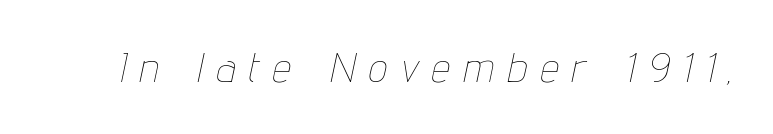
{"italic": "yes", "lean": "right", "slant_degrees": 12, "bold": "no", "weight": "thin", "width": "condensed", "stroke_contrast": "low", "x_height": "medium", "monospaced": "no", "underline": "no", "letter_spacing": "wide", "letter_spacing_em": 0.35, "glyph_px": 41}
